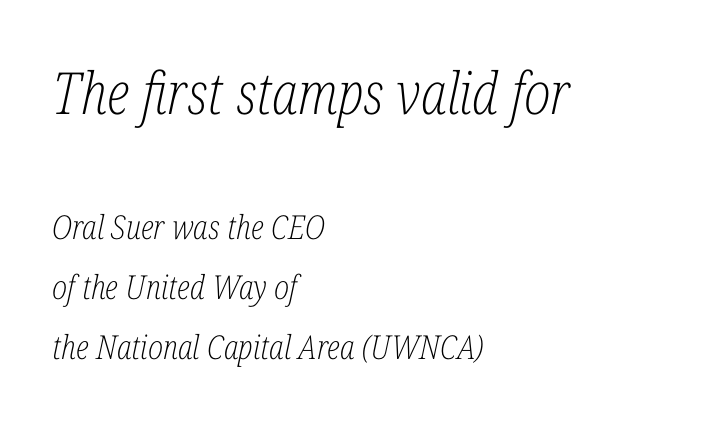
Q: Is the text bold? A: No.
Q: Is the text italic (slanted)? A: Yes, it leans right by about 12 degrees.
Q: Is the typeface a serif or a sans-serif typeface? A: Serif.
Q: Is the text underlined? A: No.
Q: How is the paragraph aligned? A: Left-aligned.
Q: Is the spacing between letters normal or unusually wide? A: Normal.
Q: Which block of text is set in a larger size, the first (top) or the second (bottom)? A: The first (top) one.
Q: Width (condensed, normal, or wide)? A: Condensed.
Q: Stroke contrast? A: Low.
Q: x-height? A: Medium.
Q: Monospaced? A: No.
